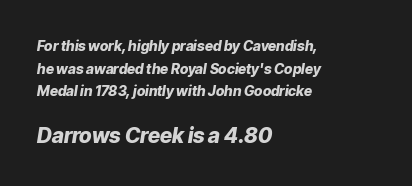
Which margin do the lines hug? The left one — the right edge is uneven. Quick note: interline space is typical. Letters rest on an invisible, unmarked baseline. The strokes are fattened all the way to bold. The composition opens small and finishes big.
